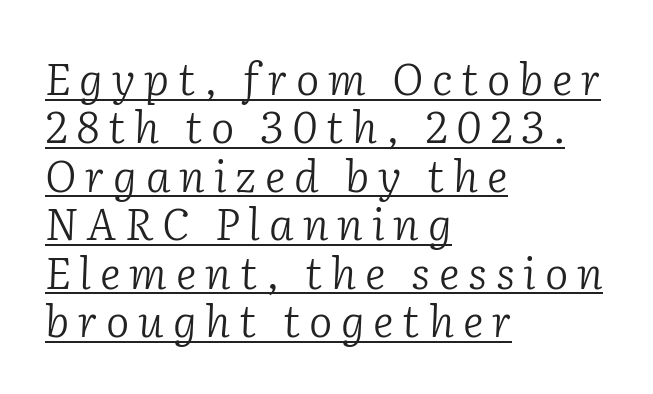
{"serif": "yes", "italic": "yes", "lean": "right", "slant_degrees": 2, "bold": "no", "weight": "light", "width": "normal", "stroke_contrast": "low", "x_height": "medium", "monospaced": "no", "underline": "yes", "align": "left", "line_spacing": "tight", "line_spacing_ratio": 1.1, "letter_spacing": "wide", "letter_spacing_em": 0.2, "glyph_px": 44}
